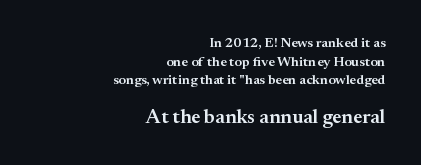
The typesetter chose a ragged-left arrangement here. The glyphs are unaccompanied by any horizontal stroke below them. This sample uses an upright cut, with every glyph sitting square on the baseline. Look at the tracking — it's just the regular setting, nothing added. The rows are spaced the way most documents space them.
